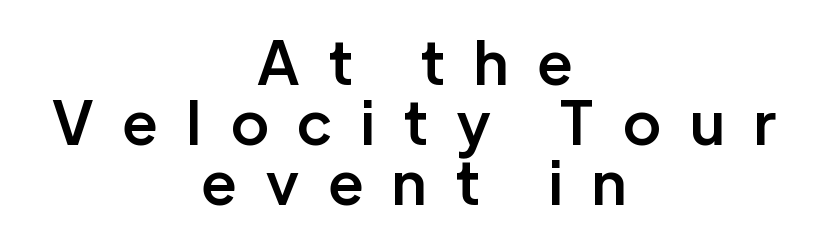
The image shows 60 px semibold sans-serif type, upright; set centered, tight line spacing (1.0x), unusually wide letter spacing (+0.49 em), not underlined; low stroke contrast and a medium x-height.
